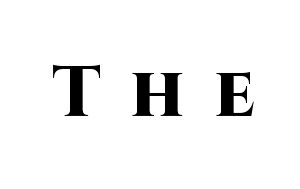
Nothing sits at the stroke ends, so this counts as sans-serif. Notice how the stems are strictly vertical — no italics here. Clear beneath every line of the passage. Looks like regular typesetting: each glyph gets only the width it needs. Students, this is bold: see how much ink each stroke carries. Glyph-to-glyph distance is far greater than everyday printed text.
